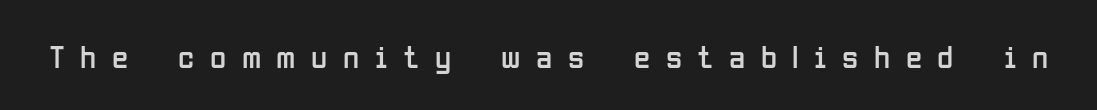
{"serif": "no", "italic": "no", "bold": "no", "weight": "regular", "width": "condensed", "stroke_contrast": "low", "x_height": "medium", "monospaced": "no", "underline": "no", "letter_spacing": "wide", "letter_spacing_em": 0.47, "glyph_px": 33}
